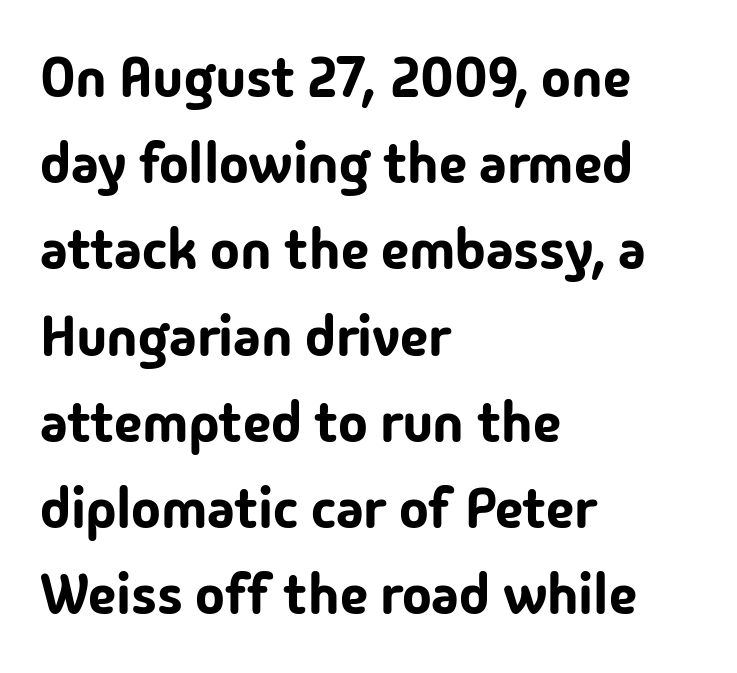
Casual observation: everything's shoved over to the left. The type is set solid horizontally, with unmodified tracking. Looks like regular typesetting: each glyph gets only the width it needs. Compared with typical paragraphs, the rows here are spaced about the same.
